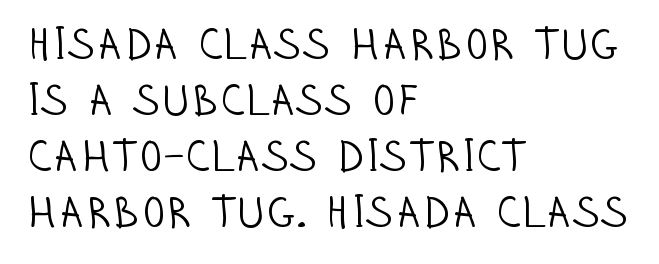
Q: Is the text bold? A: No.
Q: Is the text italic (slanted)? A: No, it is upright.
Q: Is the typeface a serif or a sans-serif typeface? A: Sans-serif.
Q: Is the text underlined? A: No.
Q: How is the paragraph aligned? A: Left-aligned.
Q: Is the spacing between letters normal or unusually wide? A: Normal.
Q: Is the spacing between lines tight, normal or loose? A: Normal.
Q: Width (condensed, normal, or wide)? A: Condensed.
Q: Stroke contrast? A: Low.
Q: x-height? A: Large.
Q: Monospaced? A: No.
